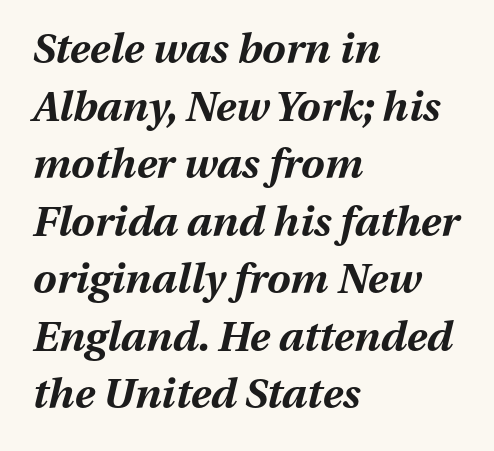
Q: Is the text bold? A: Yes.
Q: Is the text italic (slanted)? A: Yes, it leans right by about 13 degrees.
Q: Is the text underlined? A: No.
Q: How is the paragraph aligned? A: Left-aligned.
Q: Is the spacing between letters normal or unusually wide? A: Normal.
Q: Is the spacing between lines tight, normal or loose? A: Normal.
Q: Width (condensed, normal, or wide)? A: Normal.
Q: Stroke contrast? A: Medium.
Q: x-height? A: Medium.
Q: Monospaced? A: No.
